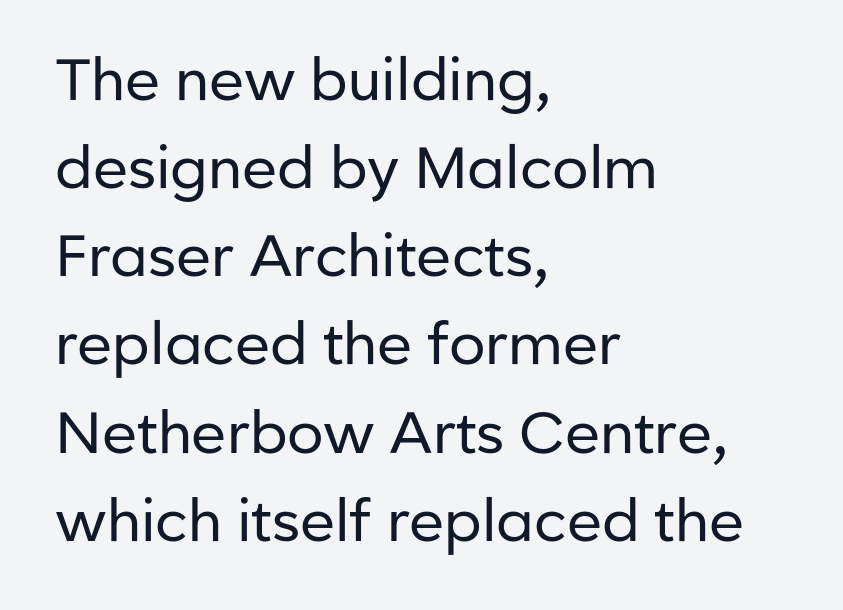
Q: Is the text bold? A: No.
Q: Is the text italic (slanted)? A: No, it is upright.
Q: Is the typeface a serif or a sans-serif typeface? A: Sans-serif.
Q: Is the text underlined? A: No.
Q: How is the paragraph aligned? A: Left-aligned.
Q: Is the spacing between letters normal or unusually wide? A: Normal.
Q: Is the spacing between lines tight, normal or loose? A: Normal.
Q: Width (condensed, normal, or wide)? A: Normal.
Q: Stroke contrast? A: Low.
Q: x-height? A: Medium.
Q: Monospaced? A: No.
